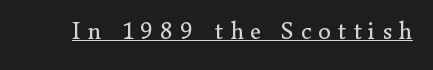
The image shows 25 px text type, upright; set unusually wide letter spacing (+0.28 em), underlined.
